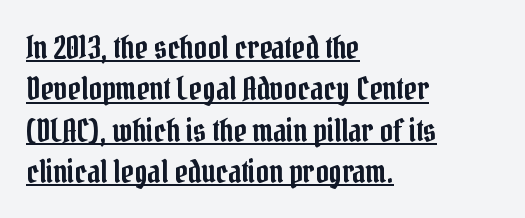
Casual observation: everything's shoved over to the left. This block has exactly the height ordinary leading produces. Each letter keeps its own natural width here, so spacing adapts to shape. Emphasis is given by a line drawn under the lettering. No italicization has been applied; the sample stays upright.
